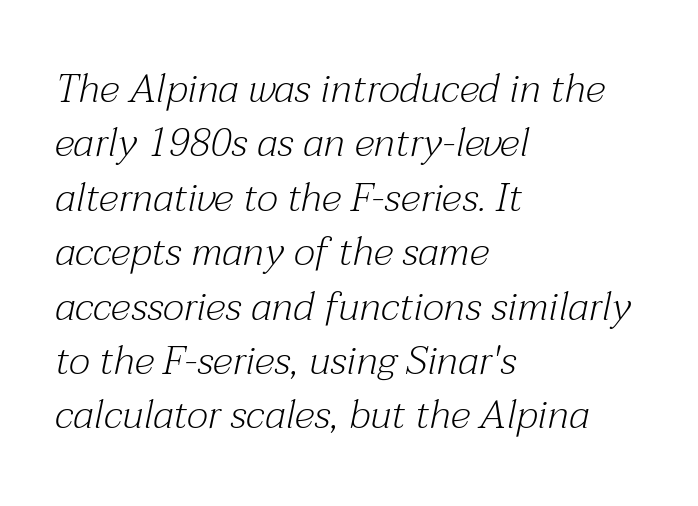
{"serif": "yes", "italic": "yes", "lean": "right", "slant_degrees": 12, "bold": "no", "weight": "light", "width": "normal", "stroke_contrast": "medium", "x_height": "medium", "monospaced": "no", "underline": "no", "align": "left", "line_spacing": "normal", "line_spacing_ratio": 1.36, "letter_spacing": "normal", "letter_spacing_em": 0.0, "glyph_px": 40}
